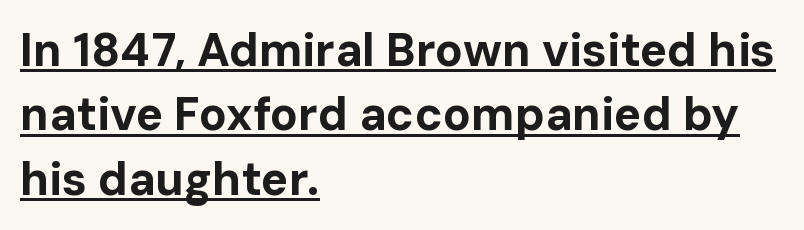
Q: Is the text bold? A: Yes.
Q: Is the text italic (slanted)? A: No, it is upright.
Q: Is the typeface a serif or a sans-serif typeface? A: Sans-serif.
Q: Is the text underlined? A: Yes.
Q: How is the paragraph aligned? A: Left-aligned.
Q: Is the spacing between letters normal or unusually wide? A: Normal.
Q: Is the spacing between lines tight, normal or loose? A: Normal.
Q: Width (condensed, normal, or wide)? A: Normal.
Q: Stroke contrast? A: Low.
Q: x-height? A: Medium.
Q: Monospaced? A: No.
